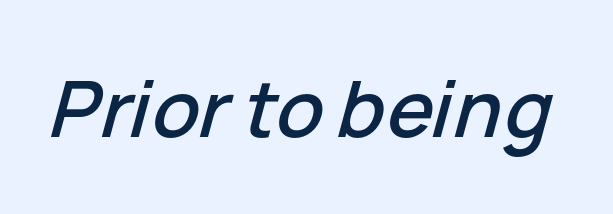
Q: Is the text italic (slanted)? A: Yes, it leans right by about 15 degrees.
Q: Is the text underlined? A: No.
Q: Is the spacing between letters normal or unusually wide? A: Normal.
Q: Width (condensed, normal, or wide)? A: Normal.
Q: Stroke contrast? A: Low.
Q: x-height? A: Medium.
Q: Monospaced? A: No.
